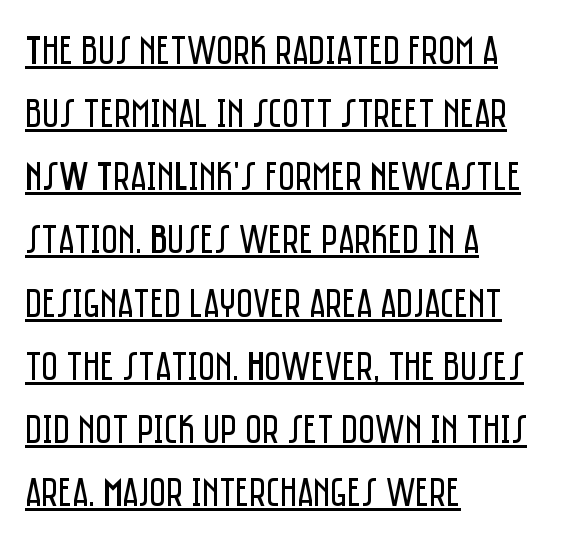
Leftover space on each line is placed entirely after the last word. This is sans-serif lettering, the kind often seen on screens and signage. The lettering holds an erect, upright posture throughout. Varying glyph widths throughout — classic text-font behaviour. Beneath each row of characters lies a ruled line. Glyph-to-glyph distance matches everyday printed text.
